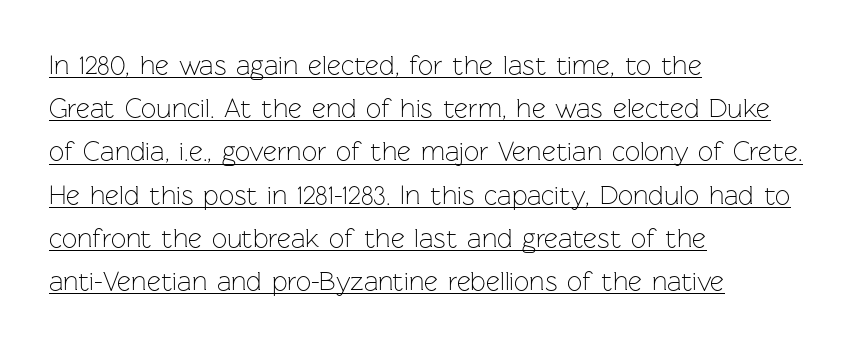
Q: Is the text bold? A: No.
Q: Is the text italic (slanted)? A: No, it is upright.
Q: Is the text underlined? A: Yes.
Q: How is the paragraph aligned? A: Left-aligned.
Q: Is the spacing between letters normal or unusually wide? A: Normal.
Q: Is the spacing between lines tight, normal or loose? A: Normal.
